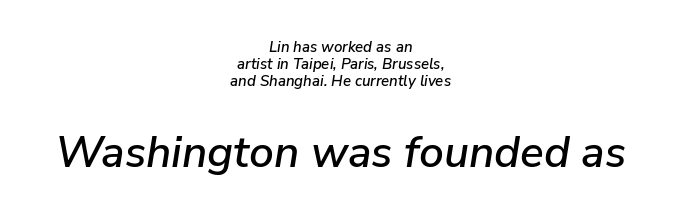
The image shows 44 px text type, italic (leaning right); set centered, tight line spacing (1.13x), normal letter spacing, not underlined; the second (bottom) block is 2.93x larger; low stroke contrast and a medium x-height.
